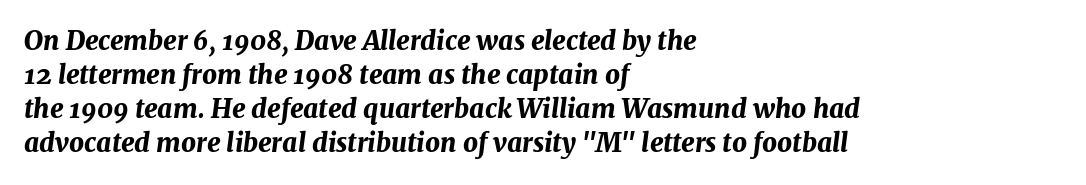
{"italic": "yes", "lean": "right", "slant_degrees": 7, "bold": "yes", "underline": "no", "align": "left", "line_spacing": "normal", "line_spacing_ratio": 1.31, "letter_spacing": "normal", "letter_spacing_em": 0.0, "glyph_px": 26}
